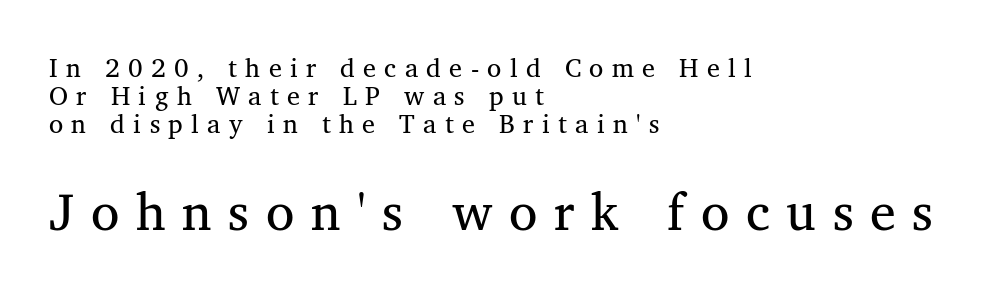
The image shows 52 px regular-weight serif type; set left-aligned, tight line spacing (1.08x), unusually wide letter spacing (+0.32 em), not underlined; the second (bottom) block is 2.0x larger; medium stroke contrast and a medium x-height.
